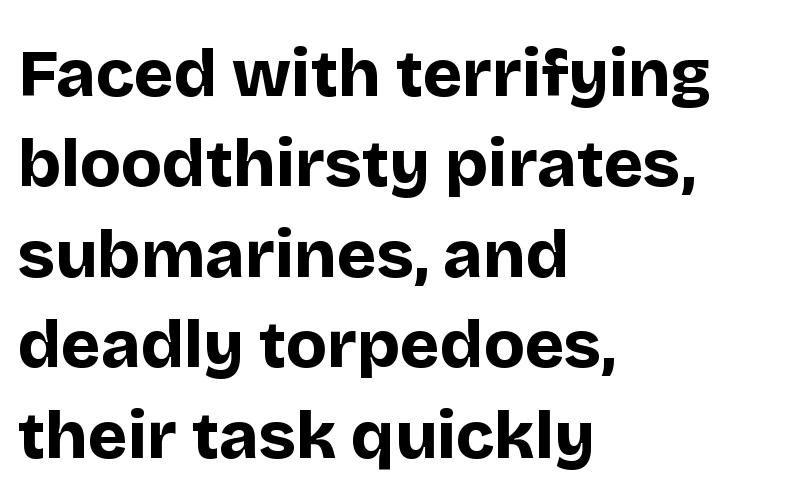
The image shows 67 px bold sans-serif type, upright; set left-aligned, normal line spacing (1.35x), normal letter spacing, not underlined; low stroke contrast and a large x-height.
